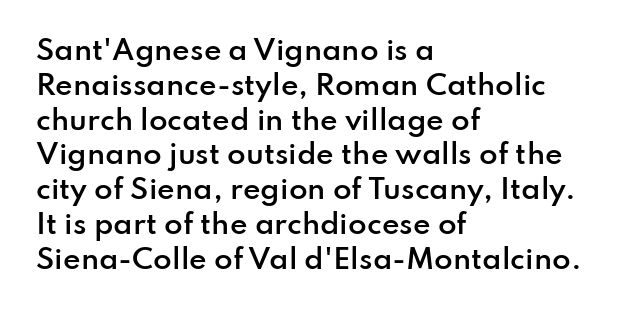
A bare baseline throughout the passage. A typesetter would mark this as roman, not italic. Leading: standard. Here the glyphs are tracked normally, forming tight word shapes.
